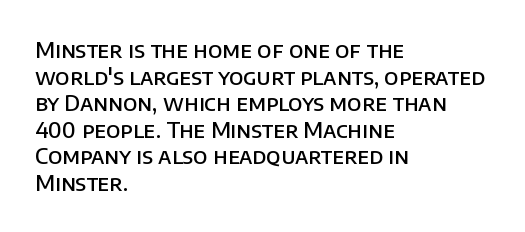
The image shows 22 px text type, upright; set left-aligned, line spacing 1.21x, normal letter spacing, not underlined.
